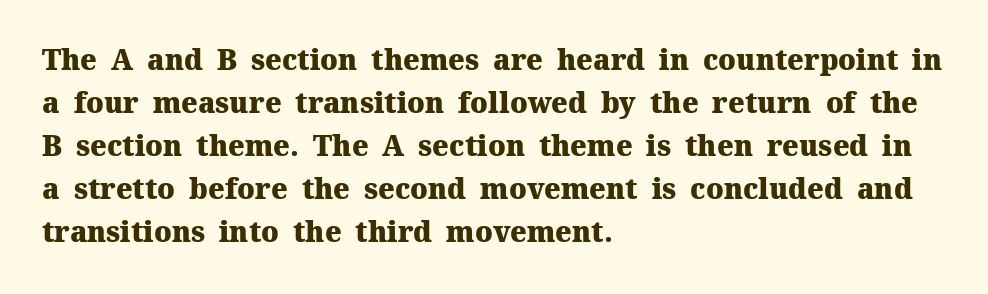
The image shows 28 px heavy serif type, upright; set left-aligned, normal line spacing (1.54x), normal letter spacing, not underlined; medium stroke contrast and a medium x-height.
